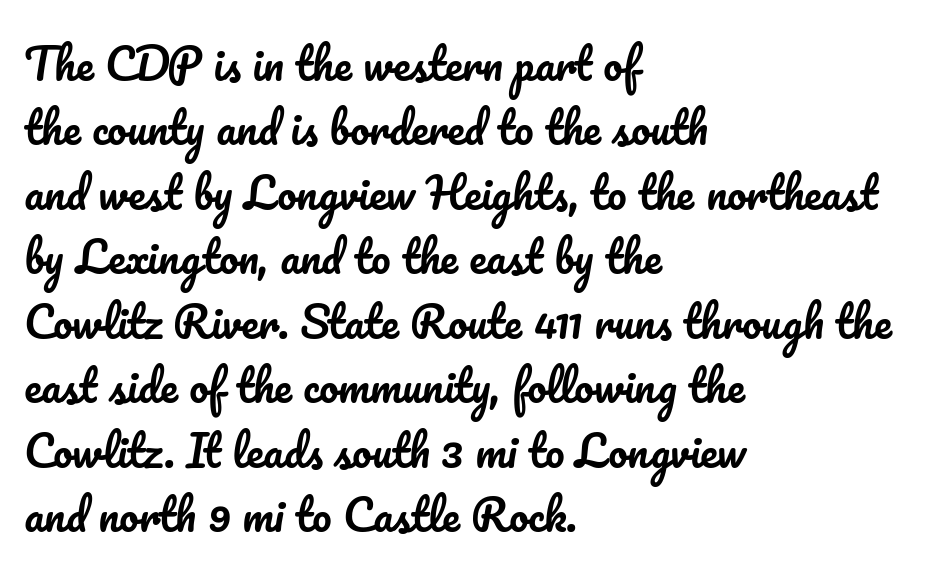
{"width": "normal", "stroke_contrast": "low", "x_height": "small", "monospaced": "no", "underline": "no", "align": "left", "line_spacing": "normal", "line_spacing_ratio": 1.5, "letter_spacing": "normal", "letter_spacing_em": 0.0, "glyph_px": 43}
